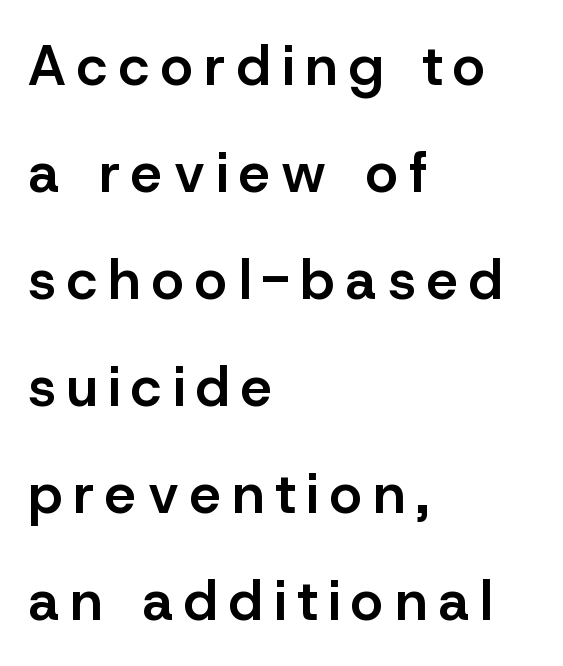
Each new line begins a long way beneath the previous one. Vertical strokes here are truly vertical. Stroke terminals: plain, sans-serif. Here the glyphs are tracked loosely, breaking word shapes into spaced letters.
